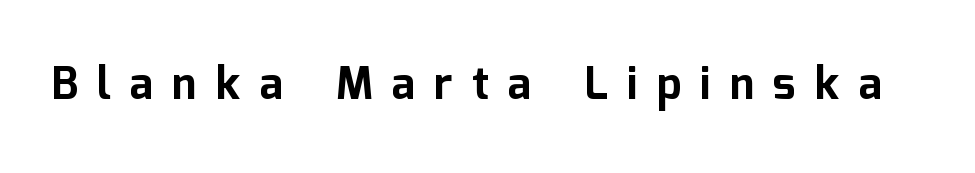
Q: Is the text bold? A: Yes.
Q: Is the text italic (slanted)? A: No, it is upright.
Q: Is the typeface a serif or a sans-serif typeface? A: Sans-serif.
Q: Is the text underlined? A: No.
Q: Is the spacing between letters normal or unusually wide? A: Unusually wide.
Q: Width (condensed, normal, or wide)? A: Normal.
Q: Stroke contrast? A: Low.
Q: x-height? A: Medium.
Q: Monospaced? A: No.
